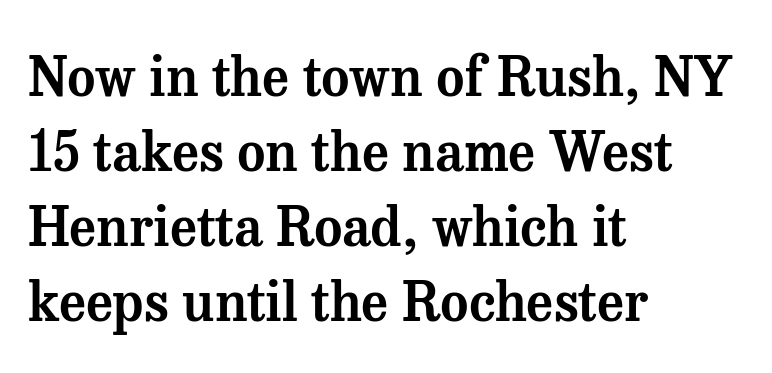
Q: Is the text italic (slanted)? A: No, it is upright.
Q: Is the typeface a serif or a sans-serif typeface? A: Serif.
Q: Is the text underlined? A: No.
Q: How is the paragraph aligned? A: Left-aligned.
Q: Is the spacing between letters normal or unusually wide? A: Normal.
Q: Is the spacing between lines tight, normal or loose? A: Normal.
Q: Width (condensed, normal, or wide)? A: Normal.
Q: Stroke contrast? A: Medium.
Q: x-height? A: Medium.
Q: Monospaced? A: No.
